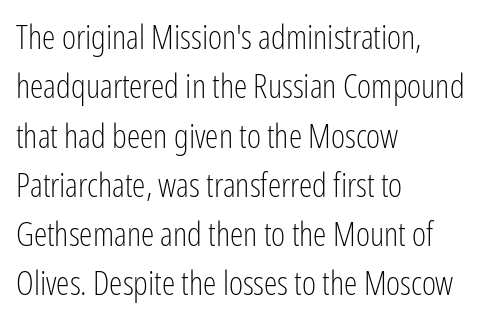
Q: Is the text bold? A: No.
Q: Is the text italic (slanted)? A: No, it is upright.
Q: Is the typeface a serif or a sans-serif typeface? A: Sans-serif.
Q: Is the text underlined? A: No.
Q: How is the paragraph aligned? A: Left-aligned.
Q: Is the spacing between letters normal or unusually wide? A: Normal.
Q: Is the spacing between lines tight, normal or loose? A: Normal.
Q: Width (condensed, normal, or wide)? A: Condensed.
Q: Stroke contrast? A: Low.
Q: x-height? A: Medium.
Q: Monospaced? A: No.
